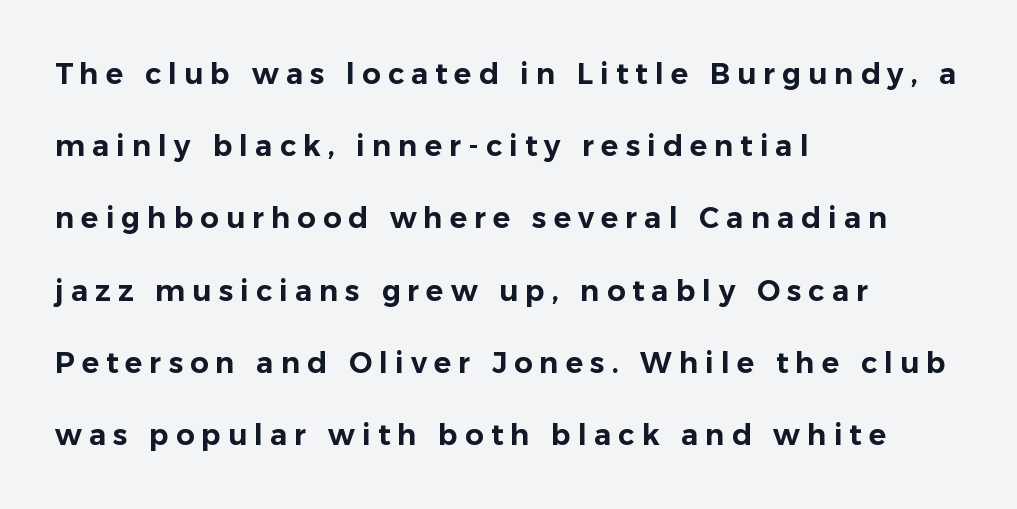
Q: Is the text italic (slanted)? A: No, it is upright.
Q: Is the typeface a serif or a sans-serif typeface? A: Sans-serif.
Q: Is the text underlined? A: No.
Q: How is the paragraph aligned? A: Left-aligned.
Q: Is the spacing between letters normal or unusually wide? A: Unusually wide.
Q: Is the spacing between lines tight, normal or loose? A: Loose.
Q: Width (condensed, normal, or wide)? A: Normal.
Q: Stroke contrast? A: Low.
Q: x-height? A: Medium.
Q: Monospaced? A: No.
